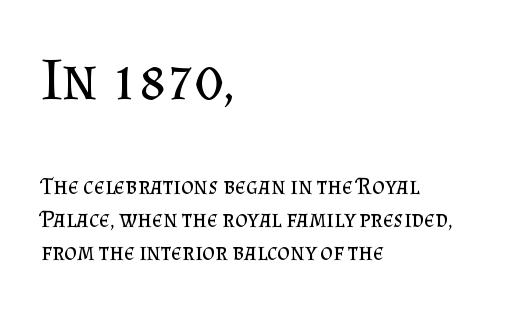
Two sizes are in play, and the larger belongs to the first block. Character widths vary here, with narrow letters taking less room than wide ones. The space directly below the letters is spotless. Heft: none added — not bold.
